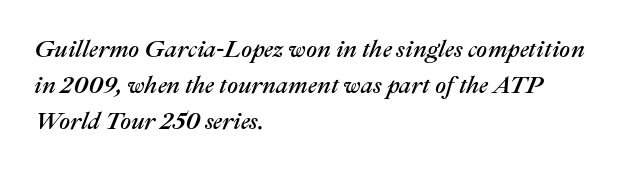
The image shows 24 px text type, italic (leaning right); set left-aligned, normal line spacing (1.49x), normal letter spacing, not underlined.
